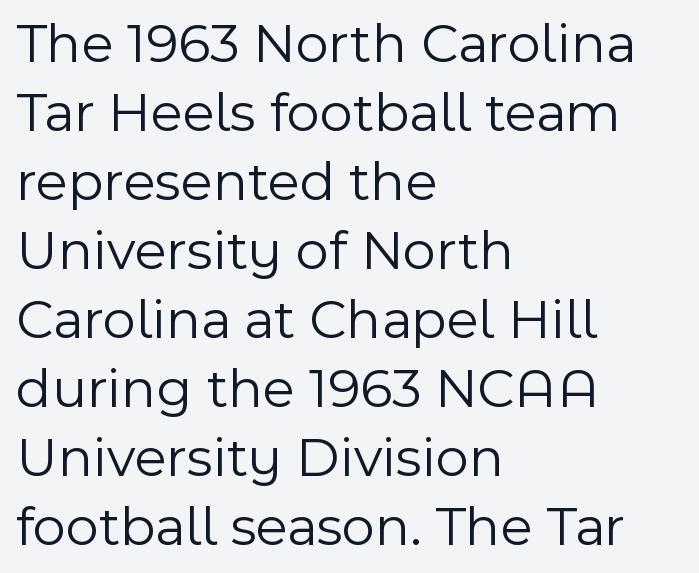
Summary of weight: not heavy and not bold. Each letter keeps its own natural width here, so spacing adapts to shape. The horizontal fit of the characters is conventional and even. The baseline area is clear. The letters carry no serifs — their stems end cleanly without finishing strokes. In terms of posture, this sample is upright.
